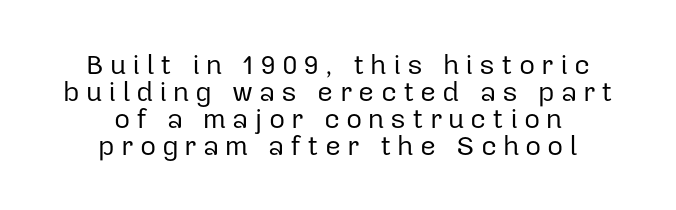
The image shows 28 px regular-weight sans-serif type, upright; set centered, tight line spacing (0.97x), unusually wide letter spacing (+0.21 em), not underlined; low stroke contrast and a medium x-height.
